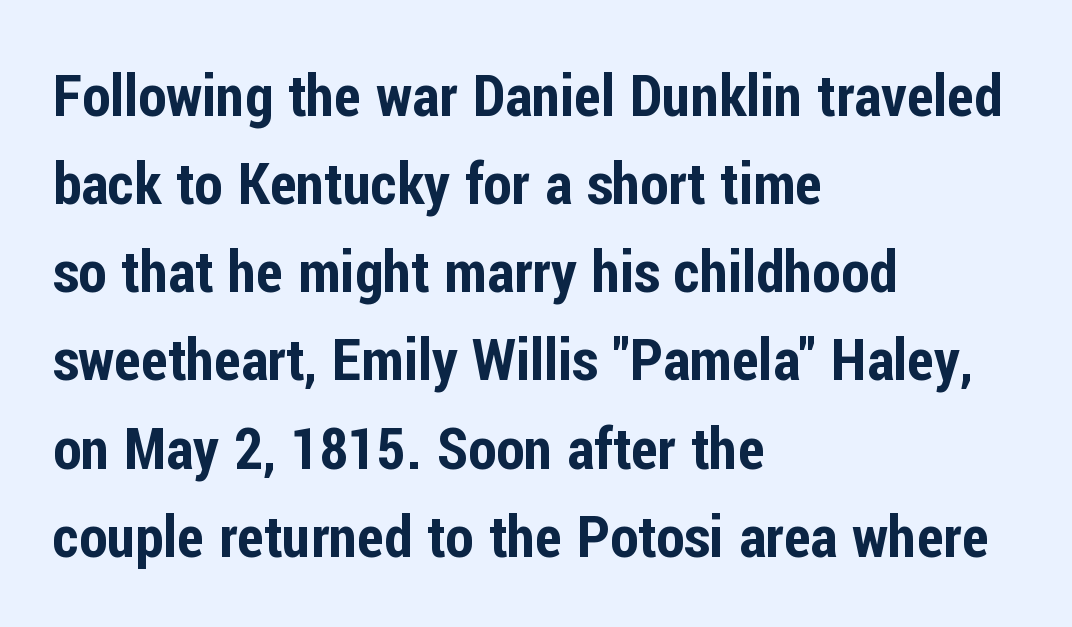
Q: Is the text italic (slanted)? A: No, it is upright.
Q: Is the typeface a serif or a sans-serif typeface? A: Sans-serif.
Q: Is the text underlined? A: No.
Q: How is the paragraph aligned? A: Left-aligned.
Q: Is the spacing between letters normal or unusually wide? A: Normal.
Q: Is the spacing between lines tight, normal or loose? A: Normal.
Q: Width (condensed, normal, or wide)? A: Condensed.
Q: Stroke contrast? A: Low.
Q: x-height? A: Medium.
Q: Monospaced? A: No.
